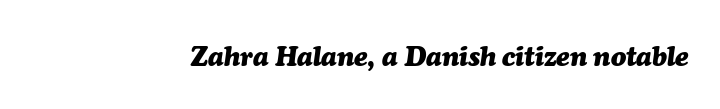
The image shows 28 px heavy type, italic (leaning right); set normal letter spacing, not underlined; medium stroke contrast and a medium x-height.
